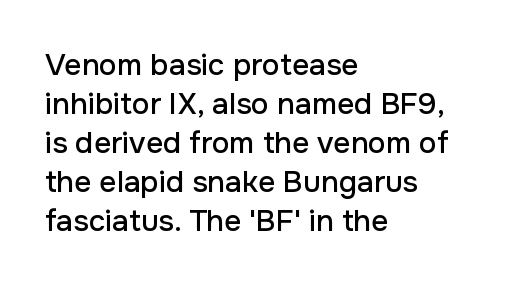
Line spacing here is normal. Words appear dense and cohesive because spacing is normal. Horizontal alignment here is leftward, the default for most running prose. Italic? Not at all — the glyphs are vertical. Classification — sans serif.
